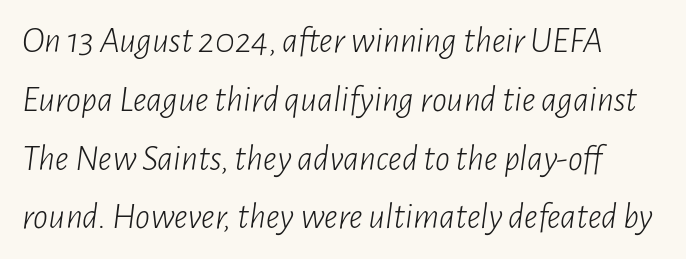
The image shows 37 px light, condensed type, italic (leaning right); set normal line spacing (1.59x), normal letter spacing, not underlined; low stroke contrast and a medium x-height.
